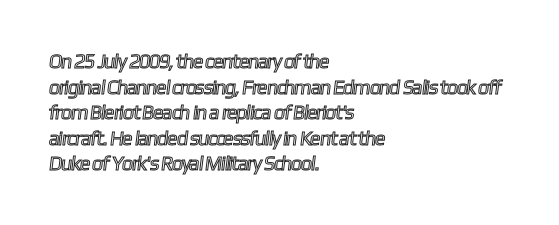
One-word summary of the alignment: left. Only glyphs here, with clear space below each row. What's the leading like? Ordinary, nothing unusual. The horizontal fit of the characters is conventional and even.
